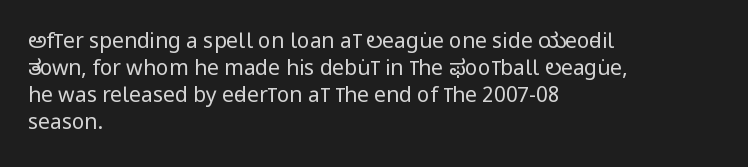
The image shows 21 px text type, upright; set left-aligned, normal line spacing (1.29x), normal letter spacing, not underlined.
